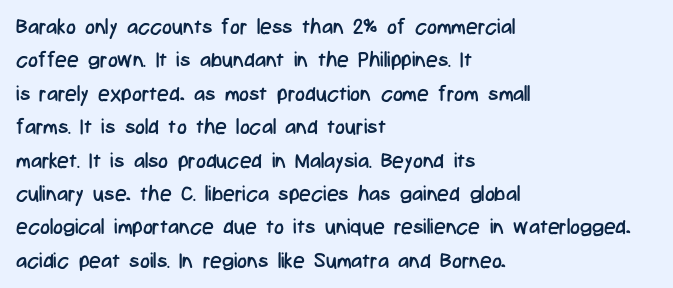
The image shows 21 px text type, upright; set left-aligned, normal line spacing (1.59x), normal letter spacing, not underlined.
